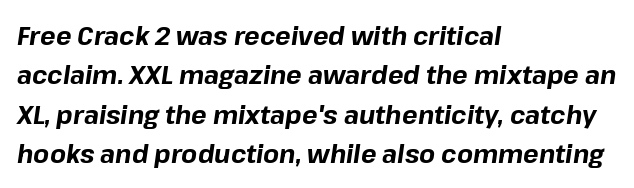
{"italic": "yes", "lean": "right", "slant_degrees": 8, "bold": "yes", "underline": "no", "align": "left", "line_spacing": "normal", "line_spacing_ratio": 1.51, "letter_spacing": "normal", "letter_spacing_em": 0.0, "glyph_px": 26}
